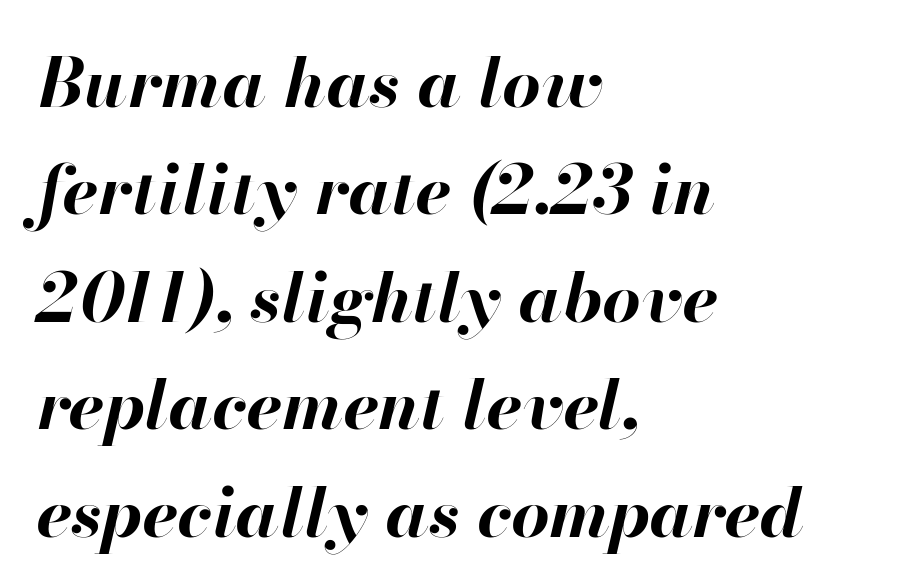
{"italic": "yes", "lean": "right", "slant_degrees": 13, "bold": "yes", "weight": "bold", "width": "normal", "stroke_contrast": "high", "x_height": "small", "monospaced": "no", "underline": "no", "align": "left", "line_spacing": "normal", "line_spacing_ratio": 1.58, "letter_spacing": "normal", "letter_spacing_em": 0.0, "glyph_px": 68}
